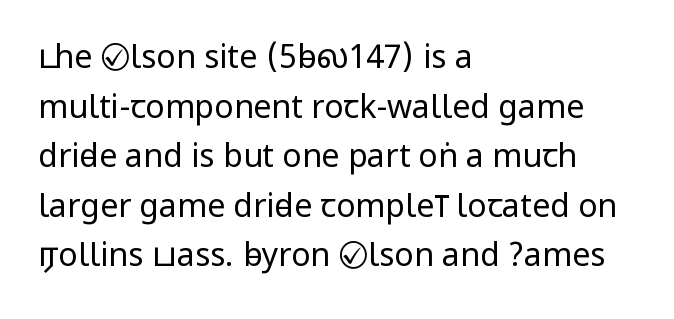
Q: Is the text bold? A: No.
Q: Is the text italic (slanted)? A: No, it is upright.
Q: Is the typeface a serif or a sans-serif typeface? A: Sans-serif.
Q: Is the text underlined? A: No.
Q: How is the paragraph aligned? A: Left-aligned.
Q: Is the spacing between letters normal or unusually wide? A: Normal.
Q: Is the spacing between lines tight, normal or loose? A: Normal.
Q: Width (condensed, normal, or wide)? A: Condensed.
Q: Stroke contrast? A: Low.
